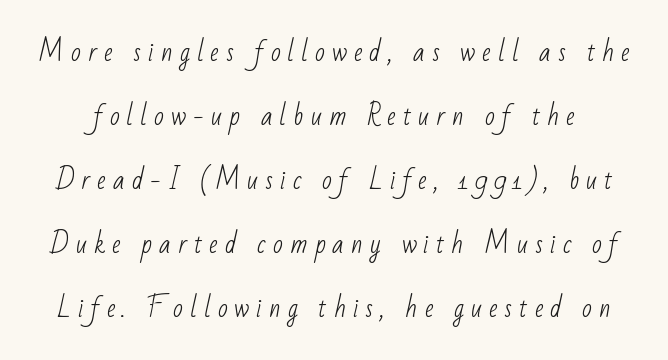
Q: Is the text bold? A: No.
Q: Is the text underlined? A: No.
Q: Is the spacing between letters normal or unusually wide? A: Unusually wide.
Q: Is the spacing between lines tight, normal or loose? A: Loose.
